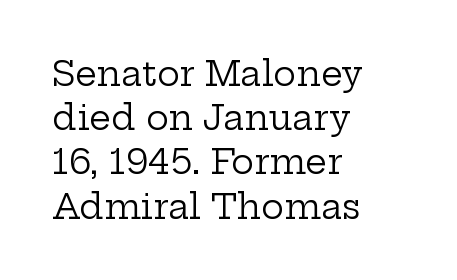
Q: Is the text bold? A: No.
Q: Is the text italic (slanted)? A: No, it is upright.
Q: Is the typeface a serif or a sans-serif typeface? A: Serif.
Q: Is the text underlined? A: No.
Q: How is the paragraph aligned? A: Left-aligned.
Q: Is the spacing between letters normal or unusually wide? A: Normal.
Q: Is the spacing between lines tight, normal or loose? A: Normal.
Q: Width (condensed, normal, or wide)? A: Wide.
Q: Stroke contrast? A: Low.
Q: x-height? A: Medium.
Q: Monospaced? A: No.
